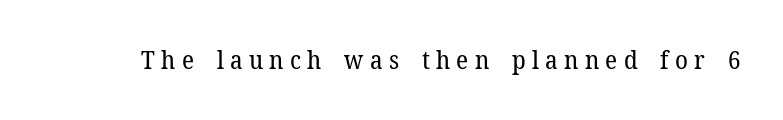
The image shows 26 px text type, upright; set unusually wide letter spacing (+0.24 em), not underlined.
